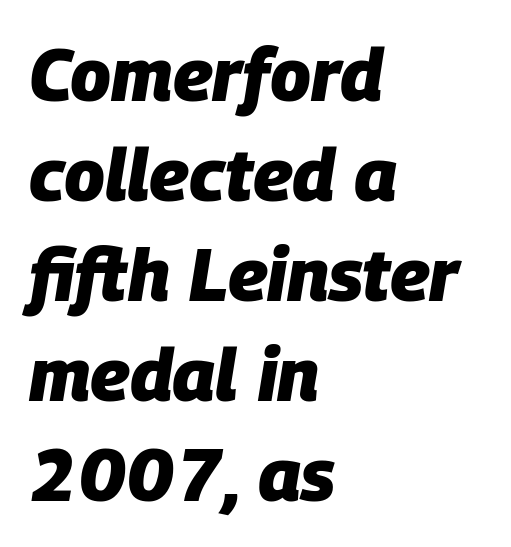
{"italic": "yes", "lean": "right", "slant_degrees": 9, "bold": "yes", "weight": "heavy", "width": "normal", "stroke_contrast": "low", "x_height": "large", "monospaced": "no", "underline": "no", "align": "left", "line_spacing": "normal", "line_spacing_ratio": 1.35, "letter_spacing": "normal", "letter_spacing_em": 0.0, "glyph_px": 74}
